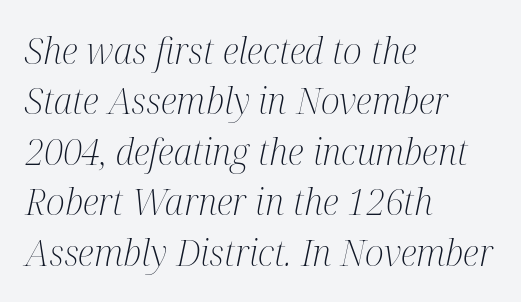
If you drew a line through each stem, it would be angled. This rendering features lettering with no underline. The rendering anchors every line to the left-hand side. Each new line begins a customary step beneath the previous one.
